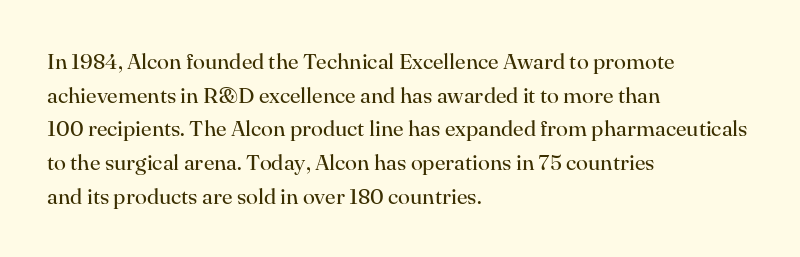
The image shows 22 px text type, upright; set left-aligned, normal line spacing (1.53x), normal letter spacing, not underlined.
